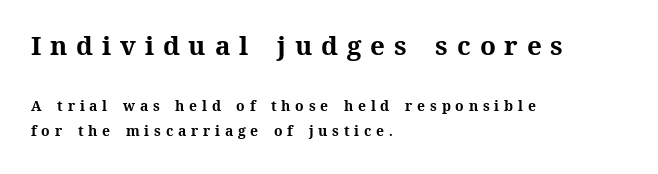
{"italic": "no", "bold": "yes", "underline": "no", "align": "left", "line_spacing_ratio": 1.77, "letter_spacing": "wide", "letter_spacing_em": 0.34, "larger_block": "first", "size_ratio": 1.86, "glyph_px": 26}
